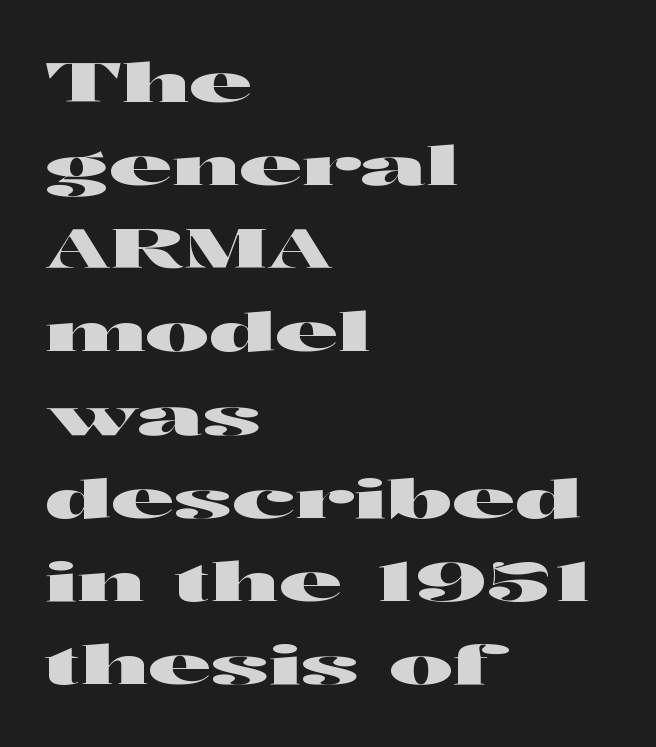
Nothing unusual about the tracking: characters are spaced as the font intends. Bare-footed words on every line. Do the characters align in a grid? No, the font is proportional. The paragraph has a hard left edge and a soft right edge. If you drew a line through each stem, it would be perfectly vertical. The rendering uses a moderate line-height, typical for paragraphs.
